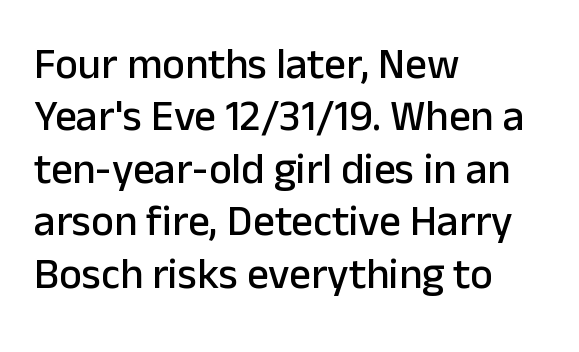
Q: Is the text italic (slanted)? A: No, it is upright.
Q: Is the typeface a serif or a sans-serif typeface? A: Sans-serif.
Q: Is the text underlined? A: No.
Q: How is the paragraph aligned? A: Left-aligned.
Q: Is the spacing between letters normal or unusually wide? A: Normal.
Q: Width (condensed, normal, or wide)? A: Normal.
Q: Stroke contrast? A: Low.
Q: x-height? A: Medium.
Q: Monospaced? A: No.
